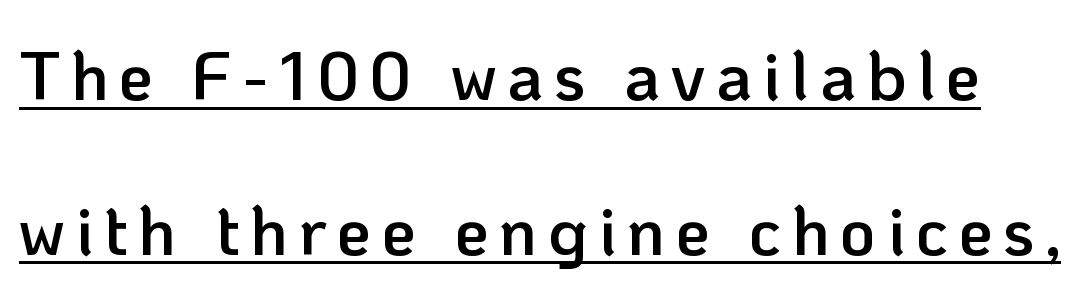
Q: Is the text bold? A: Semi-bold.
Q: Is the text italic (slanted)? A: No, it is upright.
Q: Is the typeface a serif or a sans-serif typeface? A: Sans-serif.
Q: Is the text underlined? A: Yes.
Q: Is the spacing between lines tight, normal or loose? A: Loose.
Q: Width (condensed, normal, or wide)? A: Normal.
Q: Stroke contrast? A: Low.
Q: x-height? A: Medium.
Q: Monospaced? A: No.
